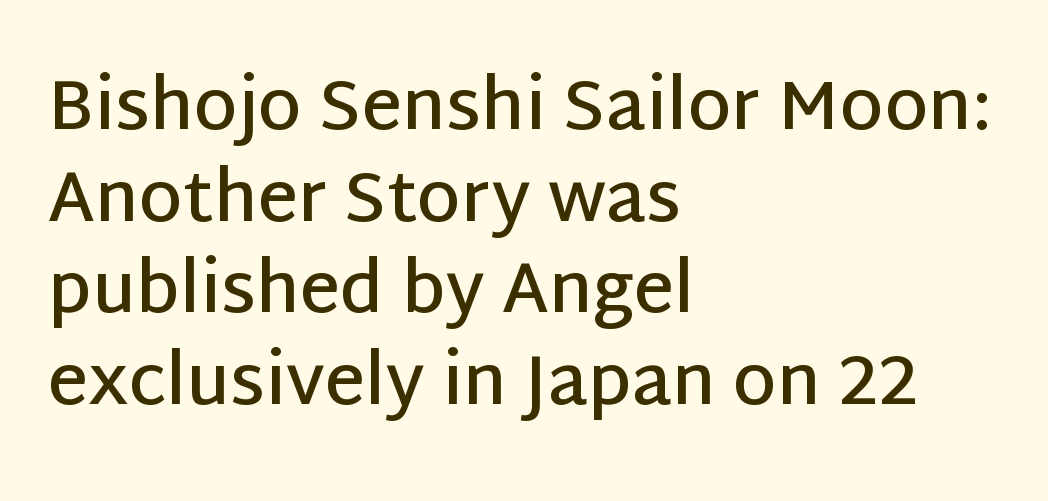
The image shows 70 px semibold sans-serif type, upright; set left-aligned, normal line spacing (1.31x), normal letter spacing, not underlined; low stroke contrast and a large x-height.
